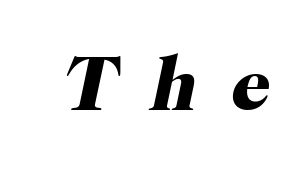
{"serif": "yes", "italic": "yes", "lean": "right", "slant_degrees": 12, "bold": "yes", "weight": "heavy", "width": "normal", "stroke_contrast": "high", "x_height": "medium", "monospaced": "no", "underline": "no", "letter_spacing": "wide", "letter_spacing_em": 0.43, "glyph_px": 77}
